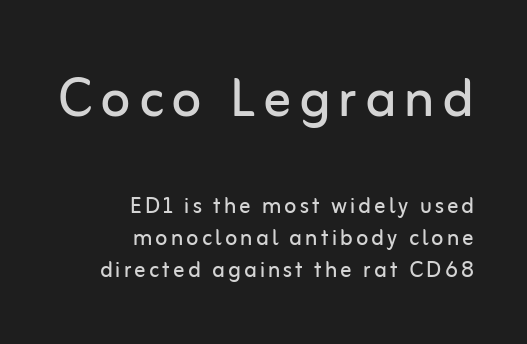
The foot of each line stays bare and open. The upper block of text is set noticeably larger than the block beneath it. The letters advance in unequal steps, a hallmark of proportional type. Italic? Not at all — the glyphs are vertical. The typeface chosen for these lines omits serifs.
